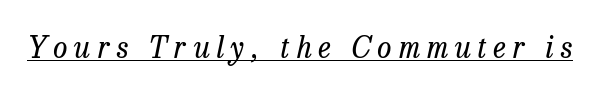
This is underlined copy, the kind a proofreader might mark for attention. How are the letters spaced? Widely, with obvious added tracking. Check where the strokes stop: tiny serifs finish them off. Looks like regular typesetting: each glyph gets only the width it needs.
